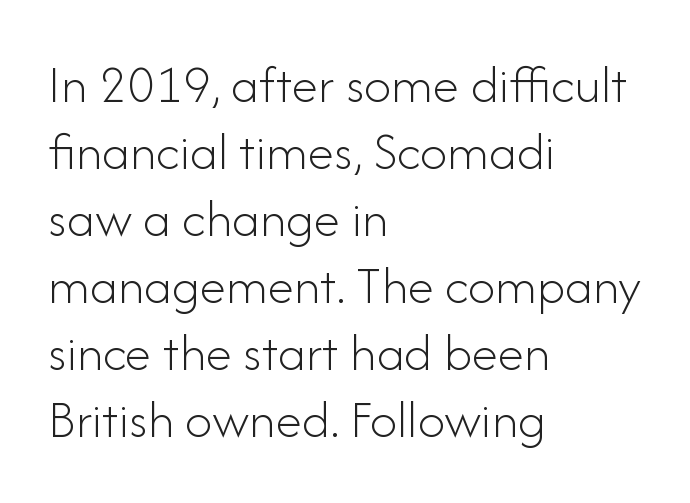
The specimen omits any rule beneath the text block's lines. The letters advance in unequal steps, a hallmark of proportional type. The cut favours lightness, reaching ordinary text weight at its darkest. The glyphs in this specimen are sans serif. The letterforms sit shoulder to shoulder at normal distance. Line starts are locked; line ends wander.
